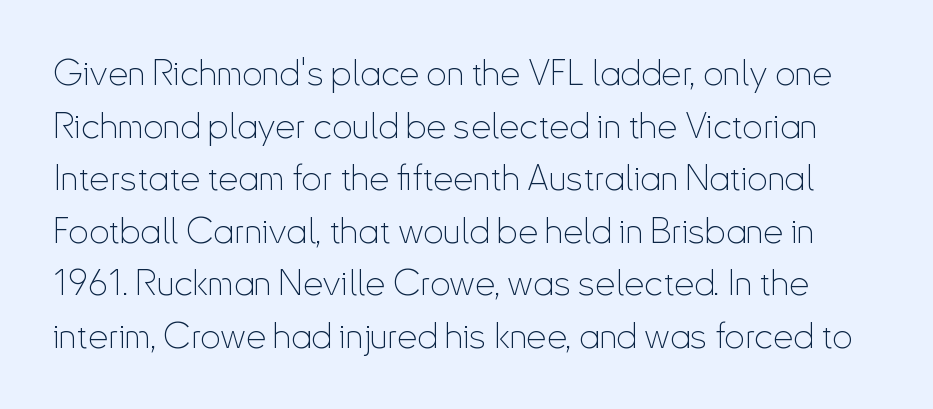
{"serif": "no", "italic": "no", "bold": "no", "weight": "thin", "width": "condensed", "stroke_contrast": "low", "x_height": "small", "monospaced": "no", "underline": "no", "line_spacing": "normal", "line_spacing_ratio": 1.46, "letter_spacing": "normal", "letter_spacing_em": 0.0, "glyph_px": 36}
